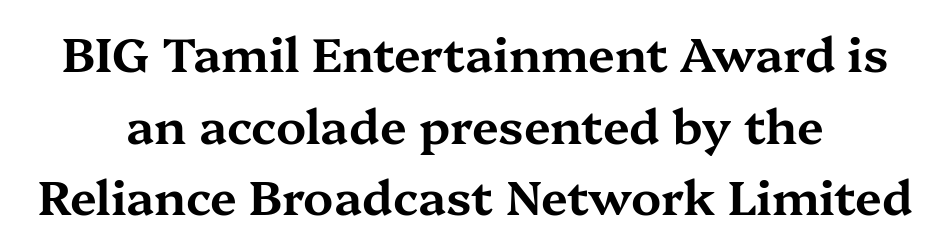
{"serif": "yes", "italic": "no", "width": "wide", "stroke_contrast": "medium", "x_height": "medium", "monospaced": "no", "underline": "no", "align": "center", "line_spacing": "normal", "line_spacing_ratio": 1.49, "letter_spacing": "normal", "letter_spacing_em": 0.0, "glyph_px": 48}
